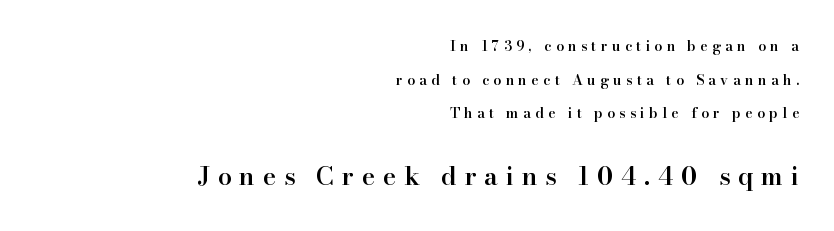
The image shows 25 px text type, upright; set right-aligned, loose line spacing (2.41x), unusually wide letter spacing (+0.31 em), not underlined; the second (bottom) block is 1.79x larger.
